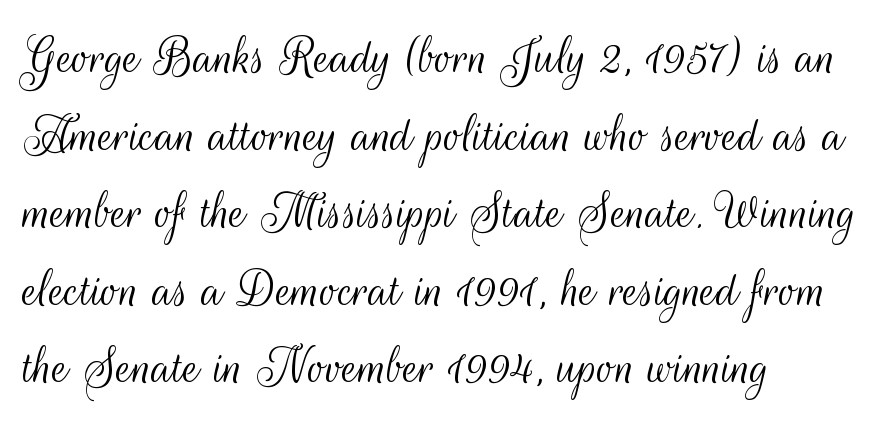
This rendering uses left alignment, leaving the right contour irregular. Between one letter and the next there's only the usual sliver of space. No chunkiness to these letters — they're not bold. The rendering uses a moderate line-height, typical for paragraphs. Font category for this specimen: sans-serif. These lines are rendered in a variable-pitch font.
